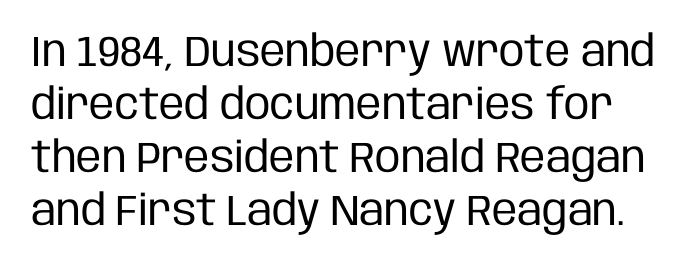
Q: Is the text bold? A: No.
Q: Is the text italic (slanted)? A: No, it is upright.
Q: Is the typeface a serif or a sans-serif typeface? A: Sans-serif.
Q: Is the text underlined? A: No.
Q: Is the spacing between letters normal or unusually wide? A: Normal.
Q: Width (condensed, normal, or wide)? A: Condensed.
Q: Stroke contrast? A: Low.
Q: x-height? A: Large.
Q: Monospaced? A: No.
